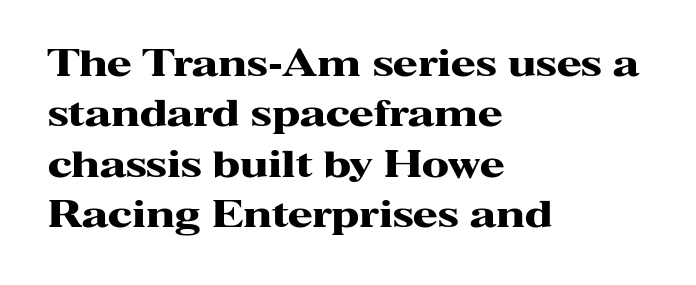
Q: Is the text bold? A: Yes.
Q: Is the text italic (slanted)? A: No, it is upright.
Q: Is the typeface a serif or a sans-serif typeface? A: Serif.
Q: Is the text underlined? A: No.
Q: How is the paragraph aligned? A: Left-aligned.
Q: Is the spacing between letters normal or unusually wide? A: Normal.
Q: Is the spacing between lines tight, normal or loose? A: Normal.
Q: Width (condensed, normal, or wide)? A: Wide.
Q: Stroke contrast? A: High.
Q: x-height? A: Medium.
Q: Monospaced? A: No.
